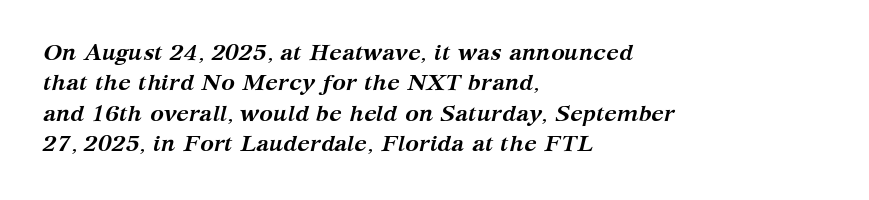
Underline: absent. A typesetter would call this leading conventional body-copy spacing. Notice how the stems are inclined rather than vertical — that's the hallmark of italics. A typesetter would call this zero additional tracking. Heavy-handed strokes throughout: this text is bold.
